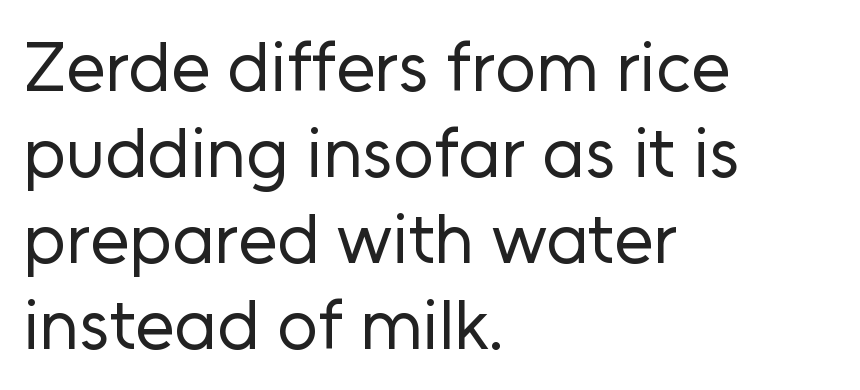
Character widths vary here, with narrow letters taking less room than wide ones. The text block is weighted toward the left margin, trailing off unevenly rightward. Notice how the stems are strictly vertical — no italics here. Each word holds together tightly as a unit, with standard inter-letter gaps. Quick note: underline off.
